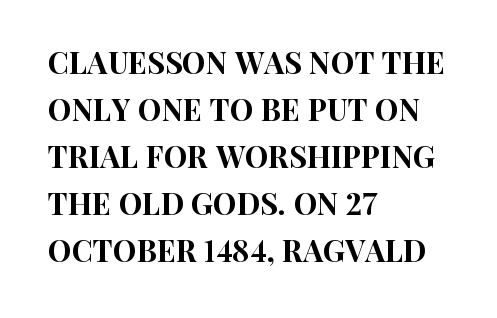
Q: Is the text italic (slanted)? A: No, it is upright.
Q: Is the typeface a serif or a sans-serif typeface? A: Sans-serif.
Q: Is the text underlined? A: No.
Q: How is the paragraph aligned? A: Left-aligned.
Q: Is the spacing between letters normal or unusually wide? A: Normal.
Q: Is the spacing between lines tight, normal or loose? A: Normal.
Q: Width (condensed, normal, or wide)? A: Condensed.
Q: Stroke contrast? A: High.
Q: x-height? A: Large.
Q: Monospaced? A: No.
